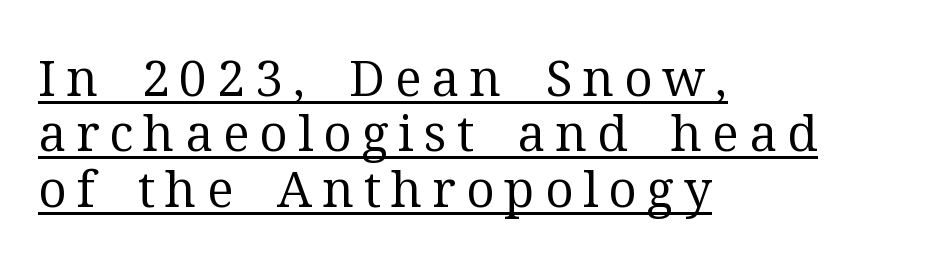
{"serif": "yes", "italic": "no", "bold": "no", "weight": "regular", "width": "normal", "stroke_contrast": "medium", "x_height": "medium", "monospaced": "no", "underline": "yes", "align": "left", "line_spacing": "tight", "line_spacing_ratio": 1.11, "letter_spacing": "wide", "letter_spacing_em": 0.2, "glyph_px": 50}
